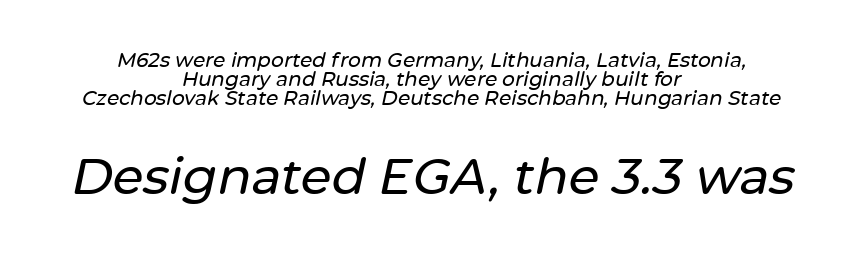
The image shows 50 px text type, italic (leaning right); set centered, tight line spacing (0.96x), normal letter spacing, not underlined; the second (bottom) block is 2.5x larger; low stroke contrast and a medium x-height.
